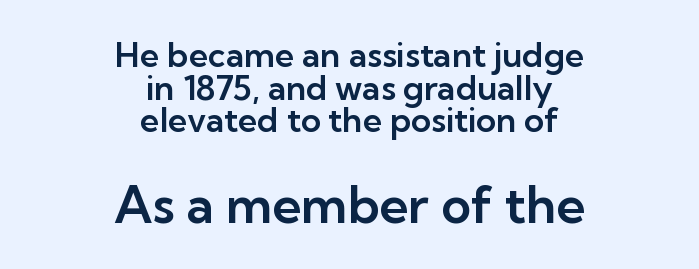
The image shows 51 px sans-serif type, upright; set centered, tight line spacing (0.96x), normal letter spacing, not underlined; the second (bottom) block is 1.5x larger; low stroke contrast and a medium x-height.
